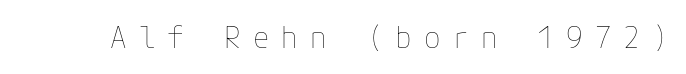
Counters stay open thanks to moderate or lighter strokes. This rendering widens character spacing well past its baseline value. This rendering features lettering with no underline. Do the letters lean? They stand straight.
